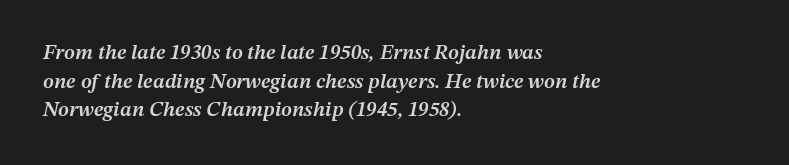
{"italic": "yes", "lean": "right", "slant_degrees": 12, "bold": "semi", "underline": "no", "align": "left", "line_spacing": "normal", "line_spacing_ratio": 1.36, "letter_spacing": "normal", "letter_spacing_em": 0.0, "glyph_px": 21}
